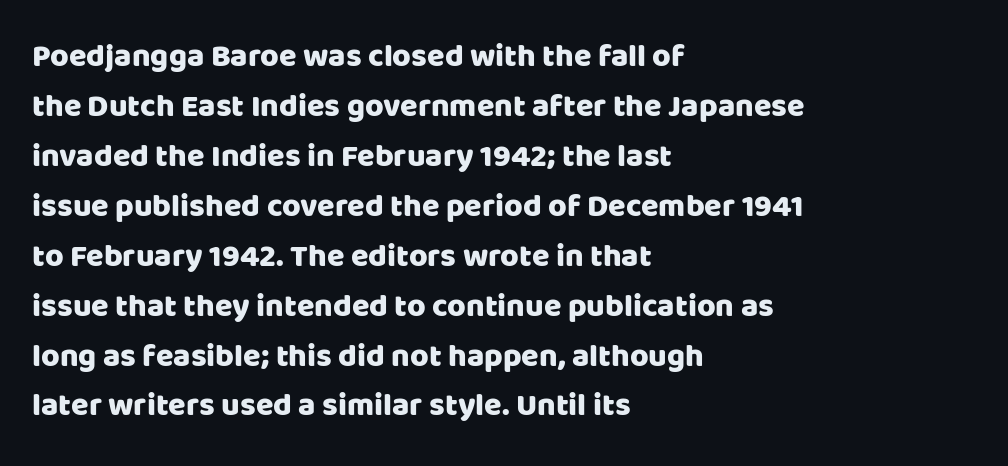
Q: Is the text italic (slanted)? A: No, it is upright.
Q: Is the typeface a serif or a sans-serif typeface? A: Sans-serif.
Q: Is the text underlined? A: No.
Q: How is the paragraph aligned? A: Left-aligned.
Q: Is the spacing between letters normal or unusually wide? A: Normal.
Q: Is the spacing between lines tight, normal or loose? A: Normal.
Q: Width (condensed, normal, or wide)? A: Normal.
Q: Stroke contrast? A: Low.
Q: x-height? A: Large.
Q: Monospaced? A: No.
